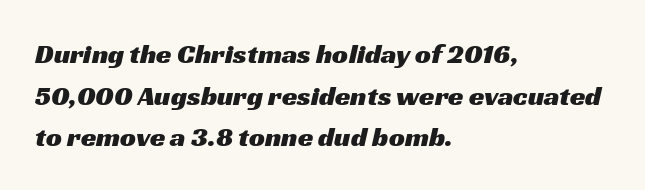
{"serif": "no", "width": "wide", "stroke_contrast": "medium", "x_height": "medium", "monospaced": "no", "underline": "no", "align": "left", "line_spacing": "normal", "line_spacing_ratio": 1.49, "letter_spacing": "normal", "letter_spacing_em": 0.0, "glyph_px": 28}
